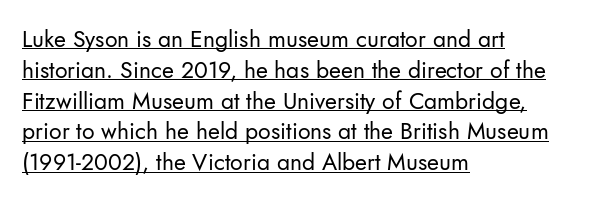
The specimen reads as upright at a glance. Each word holds together tightly as a unit, with standard inter-letter gaps. Heaviness? Minimal to ordinary, like unemphasized prose. Beneath each row of characters lies a ruled line. Quick note: interline space is typical. In CSS terms this would be text-align: left.
